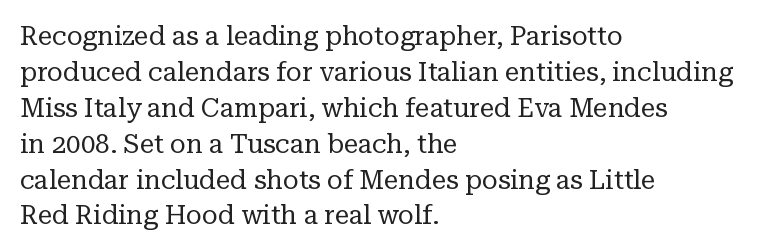
The image shows 26 px text type, upright; set left-aligned, normal line spacing (1.38x), normal letter spacing, not underlined.
